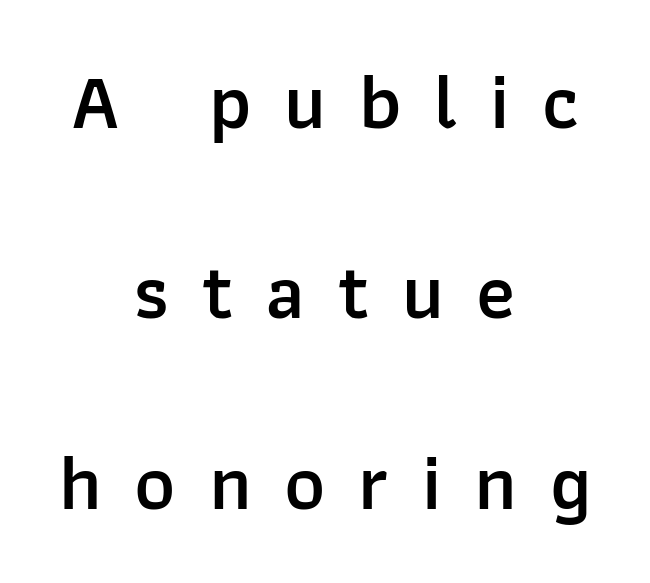
Classification — sans serif. Summary of vertical rhythm: relaxed, with wide interline spacing. Each glyph is drawn with semibold strokes, heavier than normal yet not fully bold. You can tell it's not italic because the verticals are truly vertical. Display-style spreading of the glyphs; the letterfit is very open. Leftover space on each line is divided equally before and after the words.
